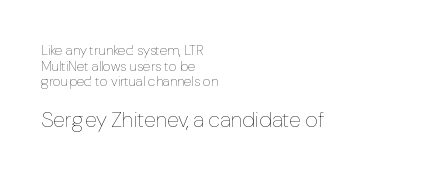
Q: Is the text bold? A: No.
Q: Is the text italic (slanted)? A: No, it is upright.
Q: Is the text underlined? A: No.
Q: How is the paragraph aligned? A: Left-aligned.
Q: Is the spacing between letters normal or unusually wide? A: Normal.
Q: Is the spacing between lines tight, normal or loose? A: Tight.
Q: Which block of text is set in a larger size, the first (top) or the second (bottom)? A: The second (bottom) one.
